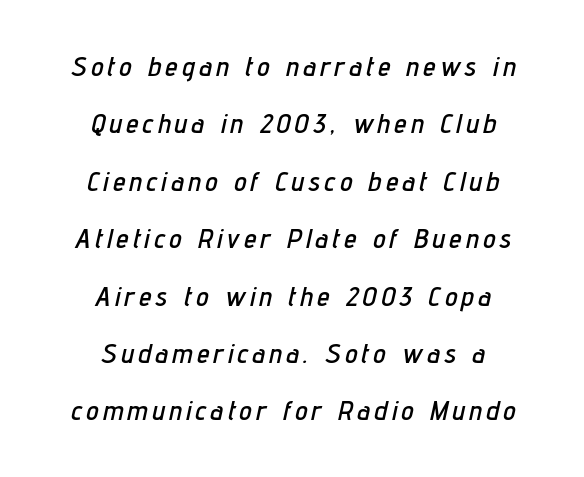
{"italic": "yes", "lean": "right", "slant_degrees": 12, "width": "condensed", "stroke_contrast": "low", "x_height": "medium", "monospaced": "no", "underline": "no", "align": "center", "line_spacing": "loose", "line_spacing_ratio": 2.05, "glyph_px": 28}
